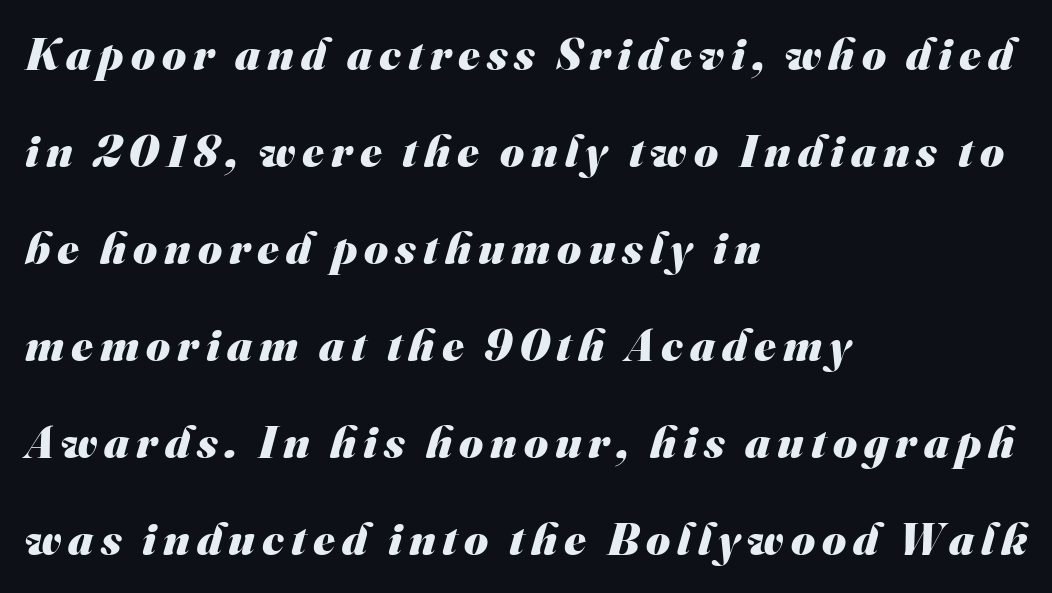
The image shows 46 px heavy sans-serif type; set left-aligned, loose line spacing (2.11x), not underlined; medium stroke contrast and a small x-height.
